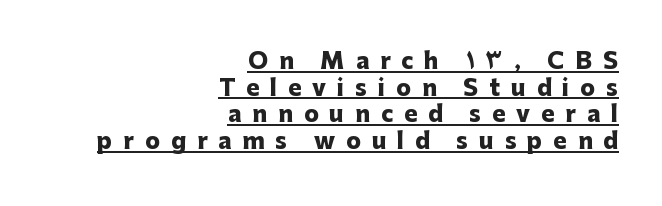
The image shows 22 px bold type, upright; set right-aligned, line spacing 1.21x, unusually wide letter spacing (+0.5 em), underlined.
